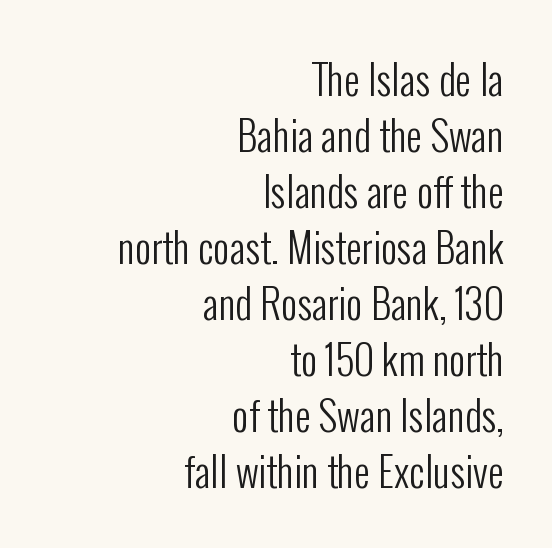
Q: Is the text bold? A: No.
Q: Is the text italic (slanted)? A: No, it is upright.
Q: Is the typeface a serif or a sans-serif typeface? A: Sans-serif.
Q: Is the text underlined? A: No.
Q: How is the paragraph aligned? A: Right-aligned.
Q: Is the spacing between letters normal or unusually wide? A: Normal.
Q: Is the spacing between lines tight, normal or loose? A: Normal.
Q: Width (condensed, normal, or wide)? A: Condensed.
Q: Stroke contrast? A: Low.
Q: x-height? A: Medium.
Q: Monospaced? A: No.
